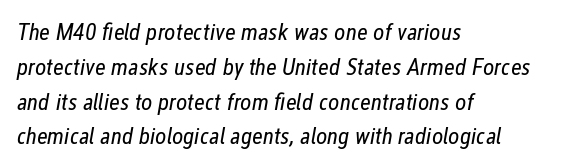
Q: Is the text bold? A: No.
Q: Is the text italic (slanted)? A: Yes, it leans right by about 12 degrees.
Q: Is the text underlined? A: No.
Q: How is the paragraph aligned? A: Left-aligned.
Q: Is the spacing between letters normal or unusually wide? A: Normal.
Q: Is the spacing between lines tight, normal or loose? A: Normal.
